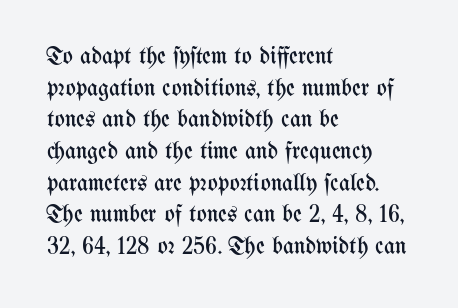
Q: Is the text bold? A: No.
Q: Is the text italic (slanted)? A: No, it is upright.
Q: Is the text underlined? A: No.
Q: How is the paragraph aligned? A: Left-aligned.
Q: Is the spacing between letters normal or unusually wide? A: Normal.
Q: Is the spacing between lines tight, normal or loose? A: Normal.
